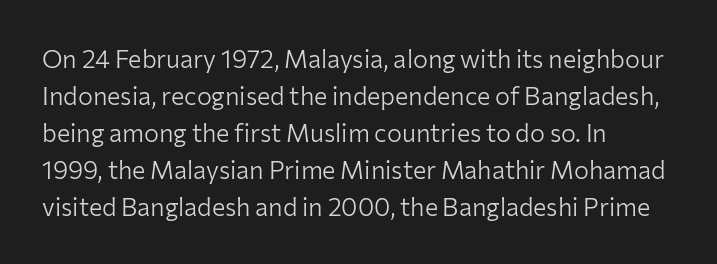
Q: Is the text bold? A: No.
Q: Is the text italic (slanted)? A: No, it is upright.
Q: Is the text underlined? A: No.
Q: How is the paragraph aligned? A: Left-aligned.
Q: Is the spacing between letters normal or unusually wide? A: Normal.
Q: Is the spacing between lines tight, normal or loose? A: Normal.
